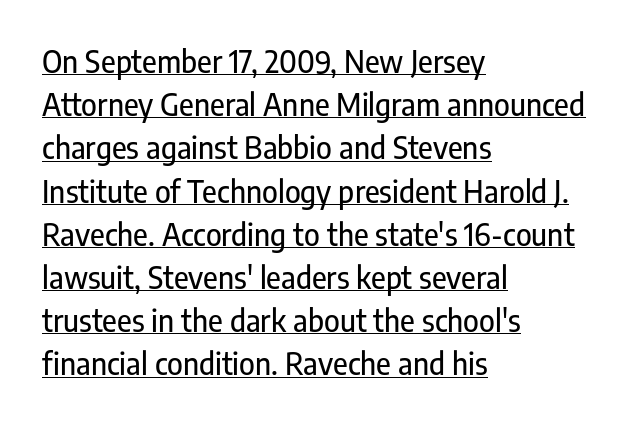
{"serif": "no", "italic": "no", "width": "condensed", "stroke_contrast": "low", "x_height": "medium", "monospaced": "no", "underline": "yes", "align": "left", "line_spacing": "normal", "line_spacing_ratio": 1.44, "letter_spacing": "normal", "letter_spacing_em": 0.0, "glyph_px": 30}
